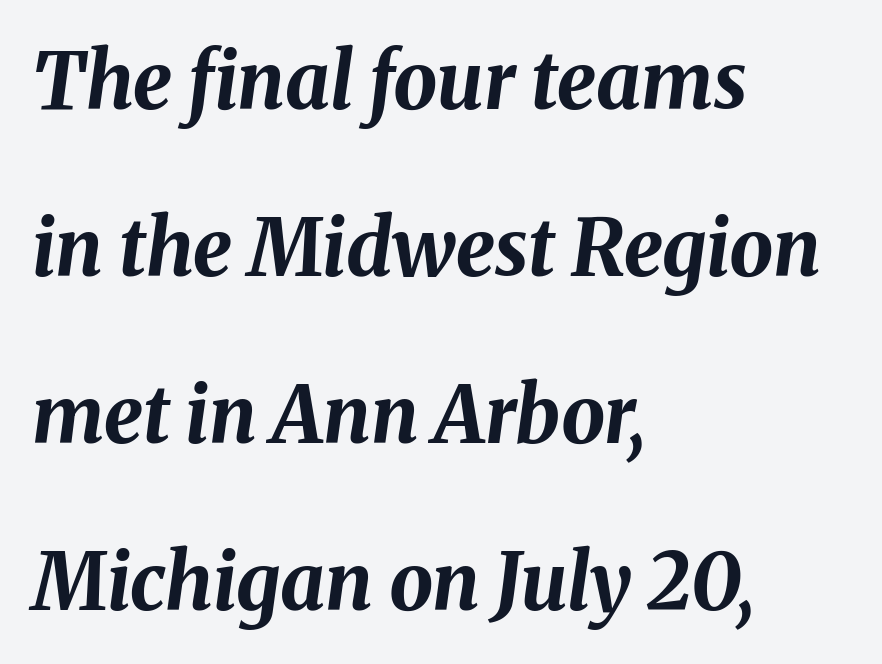
Check the space under the baseline: it is left empty. Style check: oblique. Varying glyph widths throughout — classic text-font behaviour. Caption: multi-line text, flush left, ragged right. These lines carry a lot of weight — the face is fully bold.
